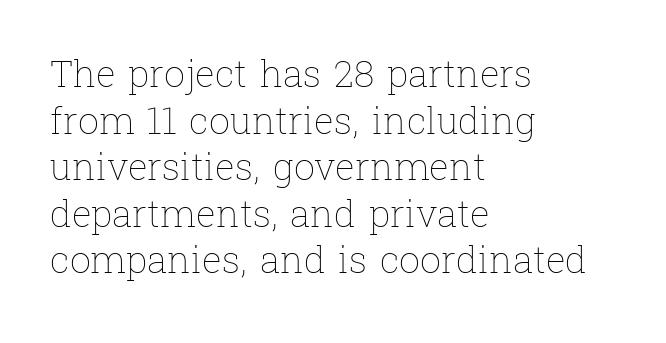
This sample has the flowing, uneven cadence of proportional lettering. This block has exactly the height ordinary leading produces. Check under the words: just untouched page. Notice how the stems are strictly vertical — no italics here.
